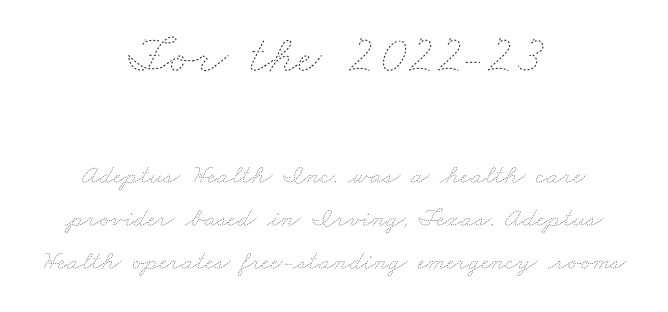
You could not count columns in this text — the font is proportionally spaced. Caption: upper text group enlarged, lower text group reduced. The rendering positions every line midway between the sides. The typesetting does not lean heavy: it is not bold. The passage shown stacks its lines at a standard gap.
